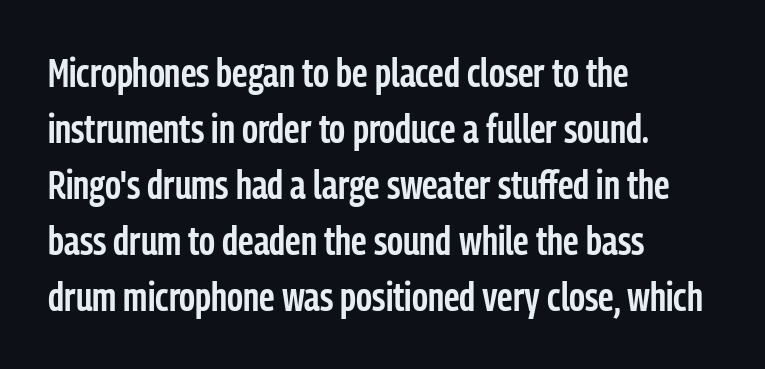
The image shows 40 px semibold, condensed sans-serif type, upright; set left-aligned, normal line spacing (1.4x), normal letter spacing, not underlined; low stroke contrast and a medium x-height.
